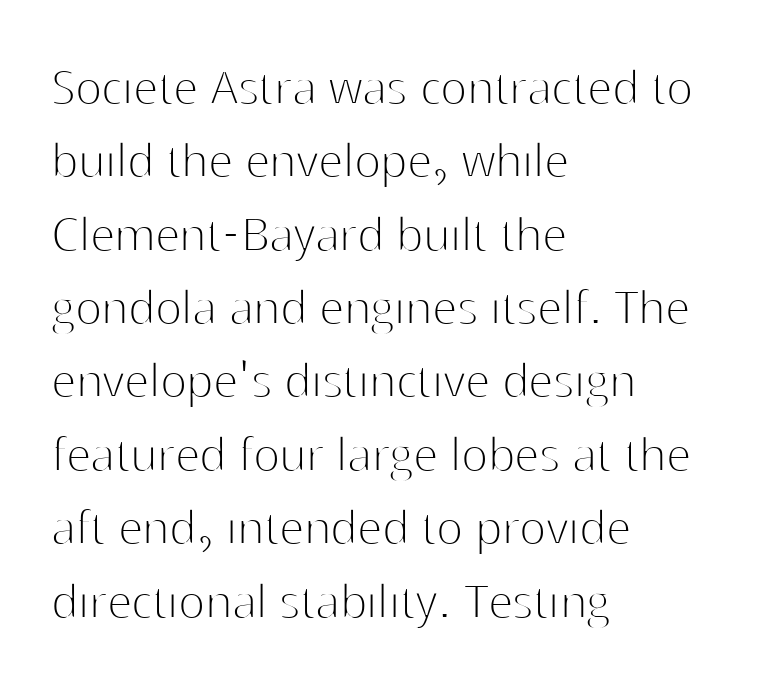
Q: Is the text bold? A: No.
Q: Is the text italic (slanted)? A: No, it is upright.
Q: Is the typeface a serif or a sans-serif typeface? A: Sans-serif.
Q: Is the text underlined? A: No.
Q: How is the paragraph aligned? A: Left-aligned.
Q: Is the spacing between letters normal or unusually wide? A: Normal.
Q: Is the spacing between lines tight, normal or loose? A: Normal.
Q: Width (condensed, normal, or wide)? A: Normal.
Q: Stroke contrast? A: High.
Q: x-height? A: Medium.
Q: Monospaced? A: No.
